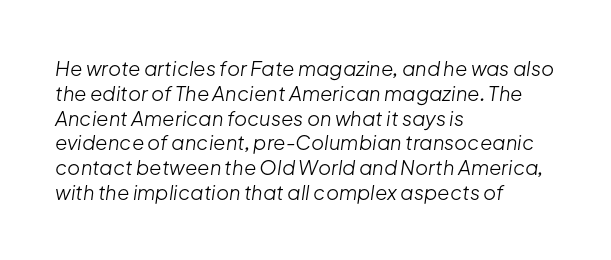
{"italic": "yes", "lean": "right", "slant_degrees": 8, "bold": "no", "underline": "no", "align": "left", "line_spacing_ratio": 1.24, "letter_spacing": "normal", "letter_spacing_em": 0.0, "glyph_px": 20}
